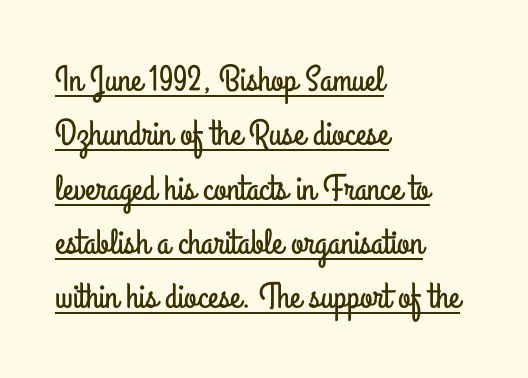
The image shows 36 px condensed sans-serif type, upright; set left-aligned, normal line spacing (1.51x), normal letter spacing, underlined; low stroke contrast and a small x-height.
